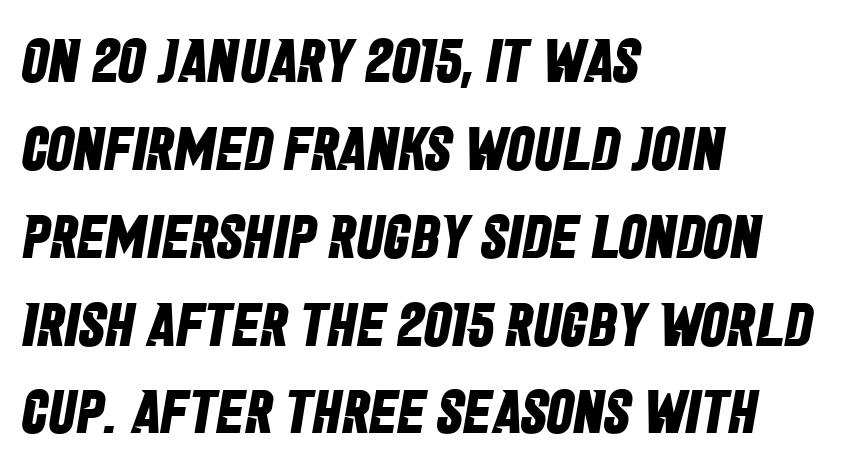
Q: Is the text bold? A: Yes.
Q: Is the typeface a serif or a sans-serif typeface? A: Sans-serif.
Q: Is the text underlined? A: No.
Q: How is the paragraph aligned? A: Left-aligned.
Q: Is the spacing between letters normal or unusually wide? A: Normal.
Q: Is the spacing between lines tight, normal or loose? A: Normal.
Q: Width (condensed, normal, or wide)? A: Condensed.
Q: Stroke contrast? A: Low.
Q: x-height? A: Large.
Q: Monospaced? A: No.
